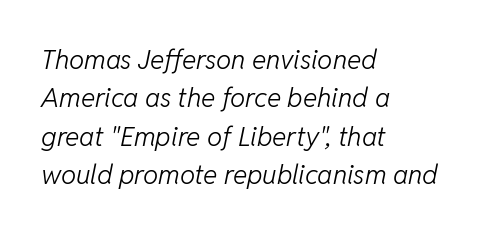
Q: Is the text bold? A: No.
Q: Is the text italic (slanted)? A: Yes, it leans right by about 11 degrees.
Q: Is the text underlined? A: No.
Q: How is the paragraph aligned? A: Left-aligned.
Q: Is the spacing between letters normal or unusually wide? A: Normal.
Q: Is the spacing between lines tight, normal or loose? A: Normal.
